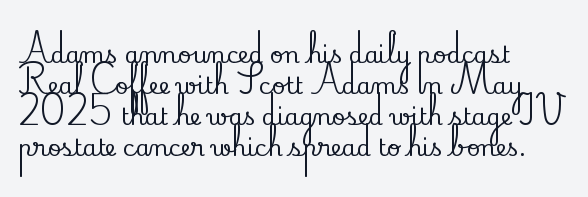
The image shows 23 px text type, upright; set left-aligned, normal line spacing (1.35x), normal letter spacing, not underlined.
